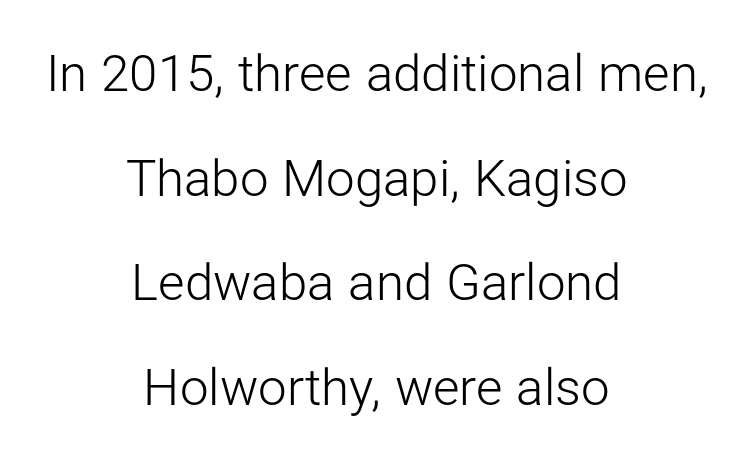
Q: Is the text bold? A: No.
Q: Is the text italic (slanted)? A: No, it is upright.
Q: Is the typeface a serif or a sans-serif typeface? A: Sans-serif.
Q: Is the text underlined? A: No.
Q: How is the paragraph aligned? A: Centered.
Q: Is the spacing between letters normal or unusually wide? A: Normal.
Q: Is the spacing between lines tight, normal or loose? A: Loose.
Q: Width (condensed, normal, or wide)? A: Normal.
Q: Stroke contrast? A: Low.
Q: x-height? A: Medium.
Q: Monospaced? A: No.
